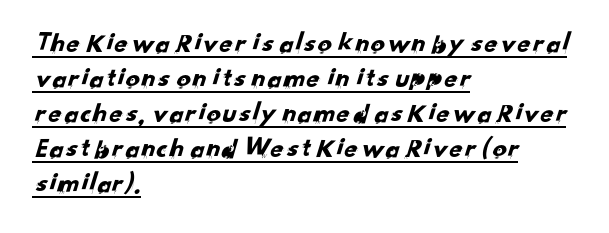
{"serif": "no", "width": "normal", "stroke_contrast": "low", "x_height": "small", "monospaced": "no", "underline": "yes", "align": "left", "line_spacing": "normal", "line_spacing_ratio": 1.25, "letter_spacing": "normal", "letter_spacing_em": 0.0, "glyph_px": 28}
